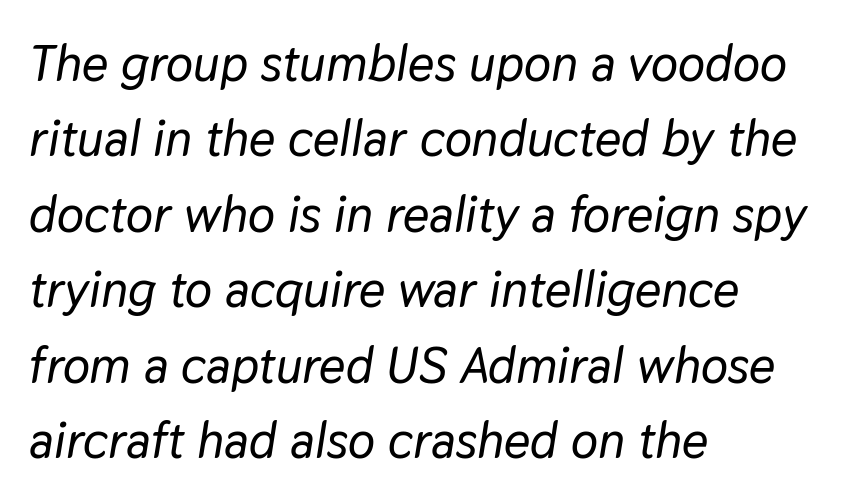
{"italic": "yes", "lean": "right", "slant_degrees": 9, "width": "normal", "stroke_contrast": "low", "x_height": "medium", "monospaced": "no", "underline": "no", "align": "left", "line_spacing": "normal", "line_spacing_ratio": 1.48, "letter_spacing": "normal", "letter_spacing_em": 0.0, "glyph_px": 51}
